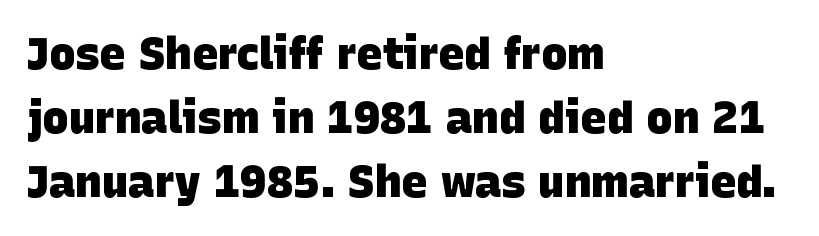
{"serif": "no", "bold": "yes", "weight": "heavy", "width": "normal", "stroke_contrast": "low", "x_height": "large", "monospaced": "no", "underline": "no", "align": "left", "line_spacing": "normal", "line_spacing_ratio": 1.46, "letter_spacing": "normal", "letter_spacing_em": 0.0, "glyph_px": 44}
